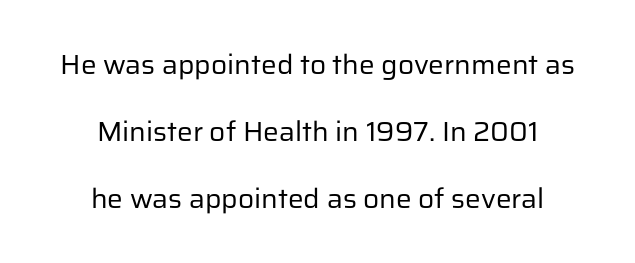
Q: Is the text bold? A: No.
Q: Is the text italic (slanted)? A: No, it is upright.
Q: Is the typeface a serif or a sans-serif typeface? A: Sans-serif.
Q: Is the text underlined? A: No.
Q: How is the paragraph aligned? A: Centered.
Q: Is the spacing between letters normal or unusually wide? A: Normal.
Q: Is the spacing between lines tight, normal or loose? A: Loose.
Q: Width (condensed, normal, or wide)? A: Normal.
Q: Stroke contrast? A: Low.
Q: x-height? A: Medium.
Q: Monospaced? A: No.
